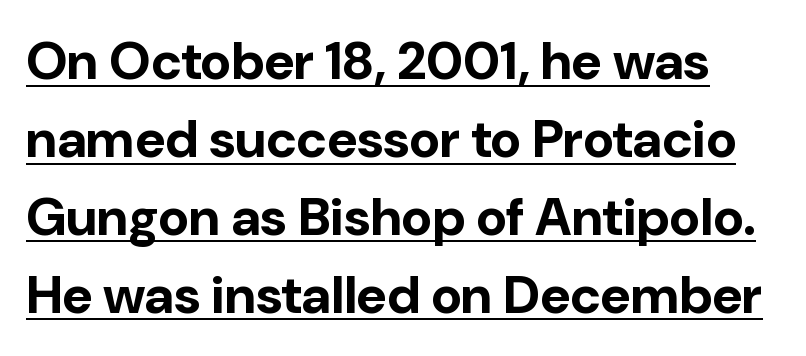
The image shows 53 px bold sans-serif type, upright; set normal line spacing (1.47x), normal letter spacing, underlined; low stroke contrast and a medium x-height.
